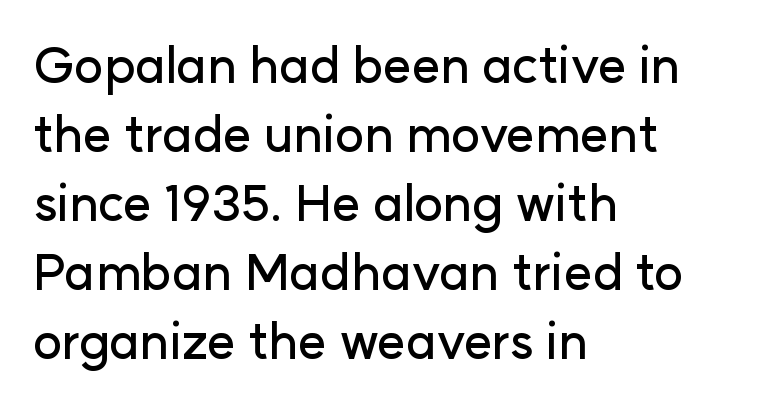
Q: Is the text italic (slanted)? A: No, it is upright.
Q: Is the typeface a serif or a sans-serif typeface? A: Sans-serif.
Q: Is the text underlined? A: No.
Q: How is the paragraph aligned? A: Left-aligned.
Q: Is the spacing between letters normal or unusually wide? A: Normal.
Q: Is the spacing between lines tight, normal or loose? A: Normal.
Q: Width (condensed, normal, or wide)? A: Normal.
Q: Stroke contrast? A: Low.
Q: x-height? A: Medium.
Q: Monospaced? A: No.
